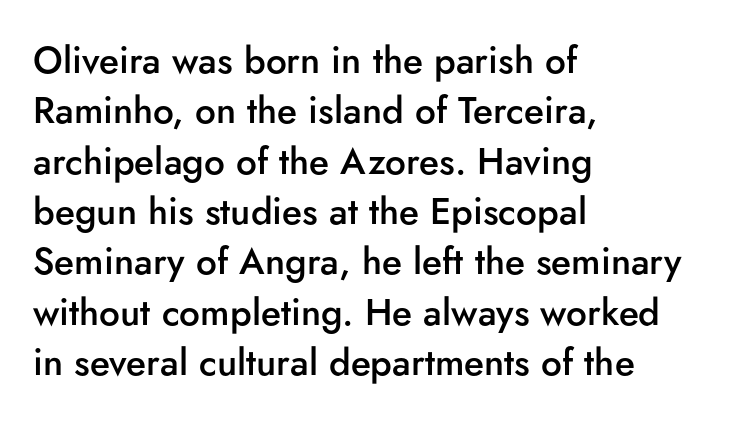
Q: Is the text bold? A: Semi-bold.
Q: Is the text italic (slanted)? A: No, it is upright.
Q: Is the typeface a serif or a sans-serif typeface? A: Sans-serif.
Q: Is the text underlined? A: No.
Q: How is the paragraph aligned? A: Left-aligned.
Q: Is the spacing between letters normal or unusually wide? A: Normal.
Q: Is the spacing between lines tight, normal or loose? A: Normal.
Q: Width (condensed, normal, or wide)? A: Normal.
Q: Stroke contrast? A: Low.
Q: x-height? A: Small.
Q: Monospaced? A: No.
